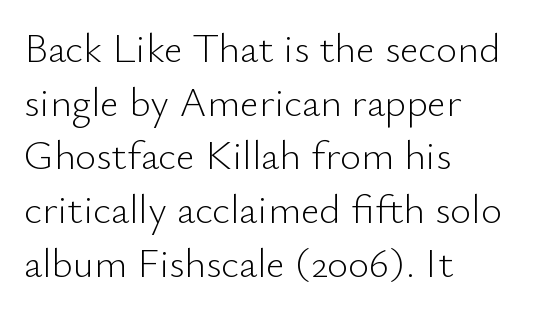
{"serif": "no", "italic": "no", "bold": "no", "weight": "light", "width": "normal", "stroke_contrast": "low", "x_height": "small", "monospaced": "no", "underline": "no", "align": "left", "line_spacing": "normal", "line_spacing_ratio": 1.31, "letter_spacing": "normal", "letter_spacing_em": 0.0, "glyph_px": 41}
